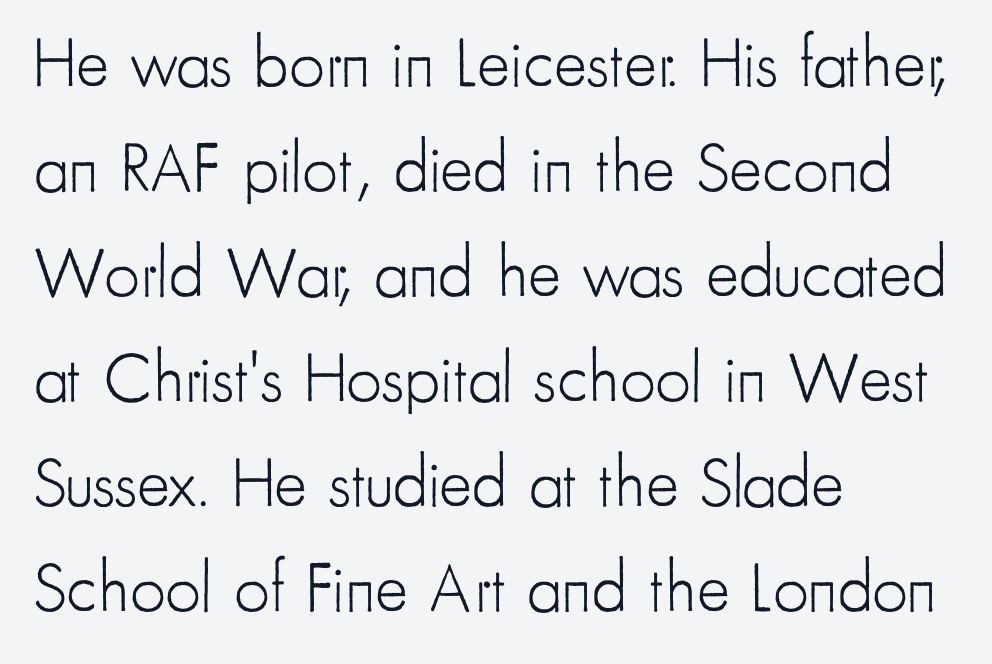
Unmarked baselines from the first word to the last. Varying glyph widths throughout — classic text-font behaviour. Teacher's note: observe the even left margin — that is flush-left alignment. No feet cap the strokes, marking this as sans-serif type. The letters sit at their default tracking, neither squeezed nor spread.
